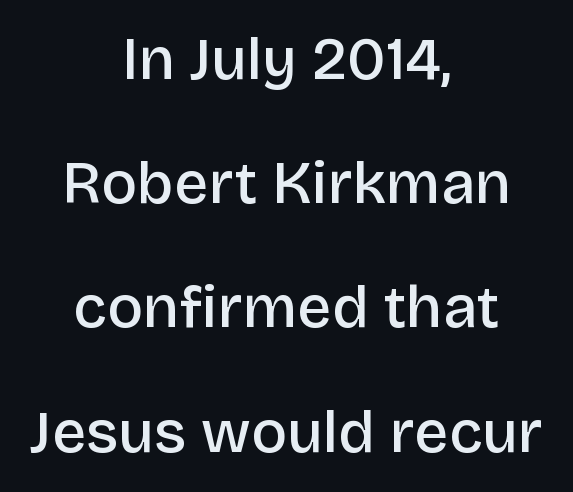
The image shows 60 px semibold sans-serif type, upright; set centered, loose line spacing (2.07x), normal letter spacing, not underlined; low stroke contrast and a large x-height.
